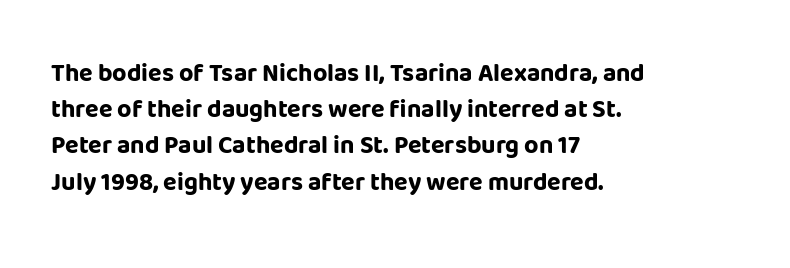
Q: Is the text bold? A: Yes.
Q: Is the text italic (slanted)? A: No, it is upright.
Q: Is the text underlined? A: No.
Q: How is the paragraph aligned? A: Left-aligned.
Q: Is the spacing between letters normal or unusually wide? A: Normal.
Q: Is the spacing between lines tight, normal or loose? A: Normal.
